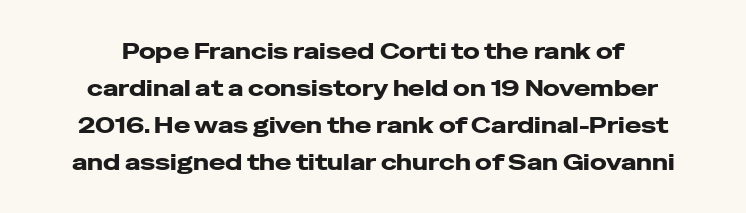
The image shows 22 px bold type, upright; set centered, normal line spacing (1.68x), normal letter spacing, not underlined.
